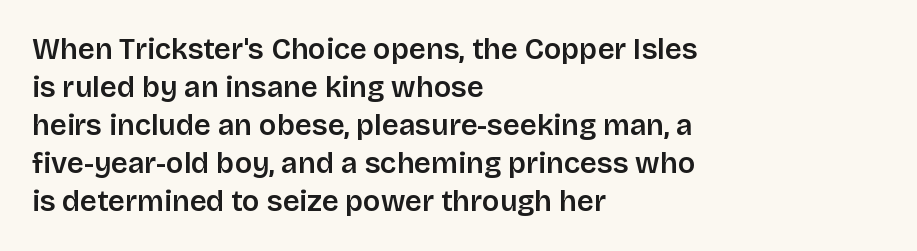
Q: Is the text bold? A: Semi-bold.
Q: Is the text italic (slanted)? A: No, it is upright.
Q: Is the typeface a serif or a sans-serif typeface? A: Sans-serif.
Q: Is the text underlined? A: No.
Q: How is the paragraph aligned? A: Left-aligned.
Q: Is the spacing between letters normal or unusually wide? A: Normal.
Q: Is the spacing between lines tight, normal or loose? A: Normal.
Q: Width (condensed, normal, or wide)? A: Normal.
Q: Stroke contrast? A: Low.
Q: x-height? A: Large.
Q: Monospaced? A: No.
